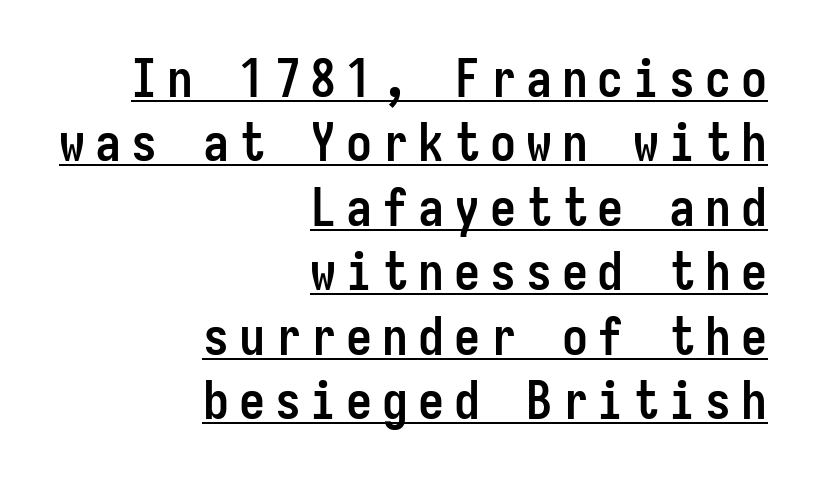
{"serif": "no", "italic": "no", "bold": "yes", "weight": "semibold", "width": "condensed", "stroke_contrast": "low", "x_height": "medium", "monospaced": "yes", "underline": "yes", "align": "right", "line_spacing_ratio": 1.24, "glyph_px": 52}
